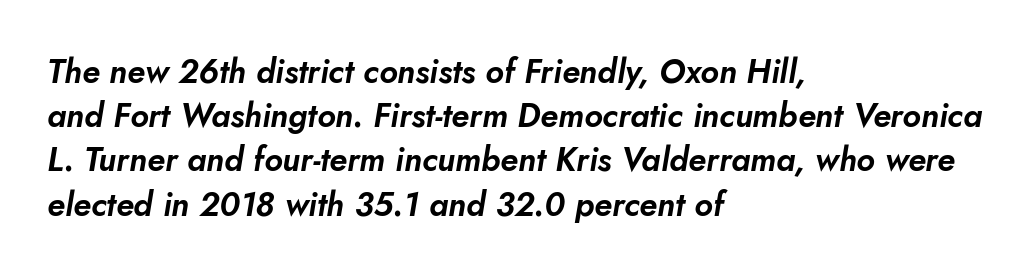
The image shows 33 px text type, italic (leaning right); set left-aligned, normal line spacing (1.34x), normal letter spacing, not underlined; low stroke contrast and a small x-height.
